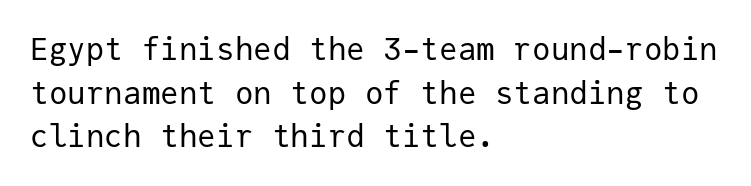
The font family rendered here belongs to the sans-serif group. Check under the words: just untouched page. Every character sits straight up, as roman type does. No heavy texture on the line: the type isn't bold. Which margin do the lines hug? The left one — the right edge is uneven.
